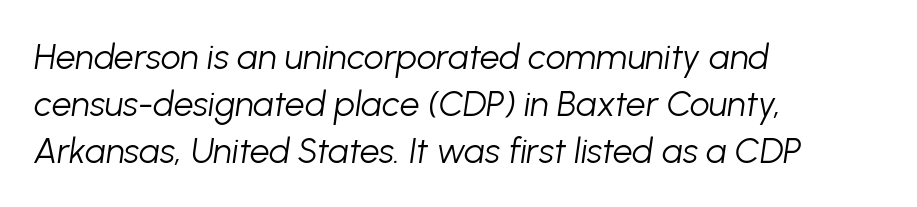
Heaviness? Minimal to ordinary, like unemphasized prose. Vertically, the passage feels balanced, rows spaced as you'd expect. The passage shown has conventional tracking throughout. Compared with a centered layout, this one pins lines to the left instead. The specimen omits any rule beneath the text block's lines. Looks like regular typesetting: each glyph gets only the width it needs.
